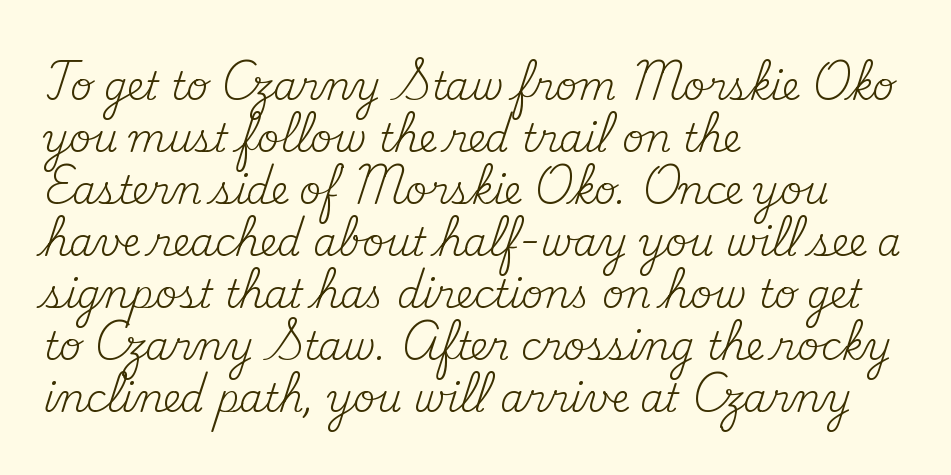
Q: Is the text bold? A: No.
Q: Is the text italic (slanted)? A: Yes.
Q: Is the typeface a serif or a sans-serif typeface? A: Serif.
Q: Is the text underlined? A: No.
Q: How is the paragraph aligned? A: Left-aligned.
Q: Is the spacing between letters normal or unusually wide? A: Normal.
Q: Is the spacing between lines tight, normal or loose? A: Normal.
Q: Width (condensed, normal, or wide)? A: Normal.
Q: Stroke contrast? A: Medium.
Q: x-height? A: Small.
Q: Monospaced? A: No.
